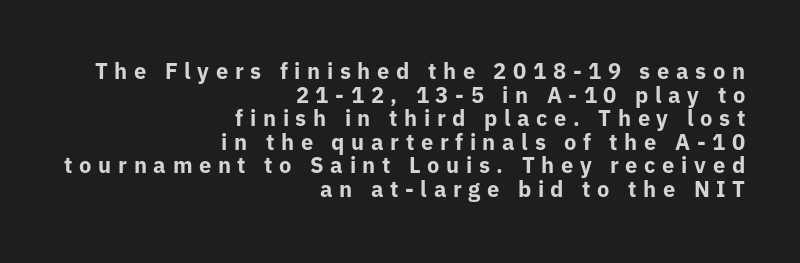
Caption: bold face, heavy strokes. The lines are packed closely together with very little leading. The paragraph has a hard right edge and a soft left edge. The area under the type is left untouched. Tall strokes in this sample are plumb rather than angled.
